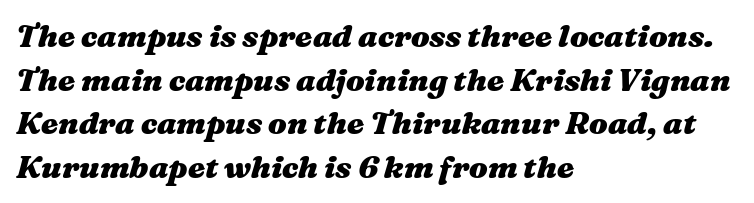
The image shows 31 px heavy, wide type, italic (leaning right); set left-aligned, normal line spacing (1.41x), normal letter spacing, not underlined; medium stroke contrast and a medium x-height.
